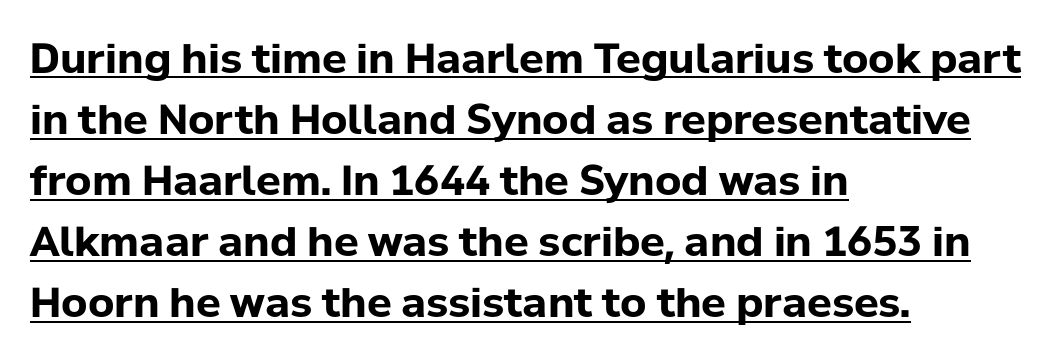
{"serif": "no", "italic": "no", "bold": "yes", "weight": "bold", "width": "normal", "stroke_contrast": "low", "x_height": "medium", "monospaced": "no", "underline": "yes", "align": "left", "line_spacing": "normal", "line_spacing_ratio": 1.49, "letter_spacing": "normal", "letter_spacing_em": 0.0, "glyph_px": 41}
